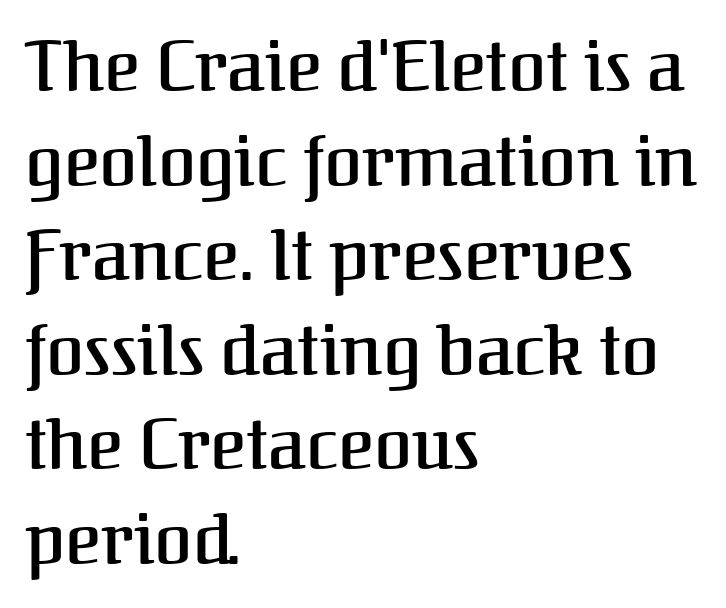
Q: Is the text italic (slanted)? A: No, it is upright.
Q: Is the typeface a serif or a sans-serif typeface? A: Serif.
Q: Is the text underlined? A: No.
Q: How is the paragraph aligned? A: Left-aligned.
Q: Is the spacing between letters normal or unusually wide? A: Normal.
Q: Is the spacing between lines tight, normal or loose? A: Normal.
Q: Width (condensed, normal, or wide)? A: Normal.
Q: Stroke contrast? A: Medium.
Q: x-height? A: Medium.
Q: Monospaced? A: No.
